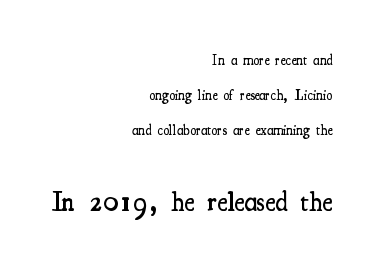
Q: Is the text bold? A: Semi-bold.
Q: Is the text italic (slanted)? A: No, it is upright.
Q: Is the typeface a serif or a sans-serif typeface? A: Serif.
Q: Is the text underlined? A: No.
Q: How is the paragraph aligned? A: Right-aligned.
Q: Is the spacing between letters normal or unusually wide? A: Normal.
Q: Is the spacing between lines tight, normal or loose? A: Loose.
Q: Which block of text is set in a larger size, the first (top) or the second (bottom)? A: The second (bottom) one.
Q: Width (condensed, normal, or wide)? A: Condensed.
Q: Stroke contrast? A: Medium.
Q: x-height? A: Small.
Q: Monospaced? A: No.
